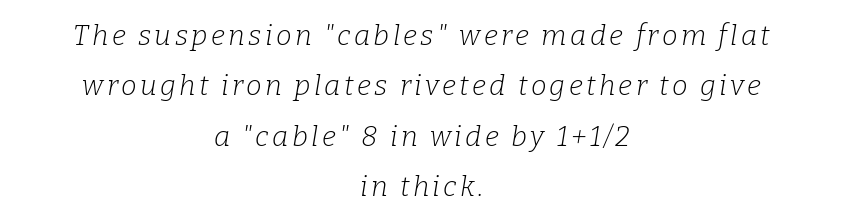
Stroke terminals: seriffed. Descenders hang freely into open space. Is the block centered? Yes — each line is placed symmetrically about the middle. Would a proofreader flag this as italicized? Yes.
